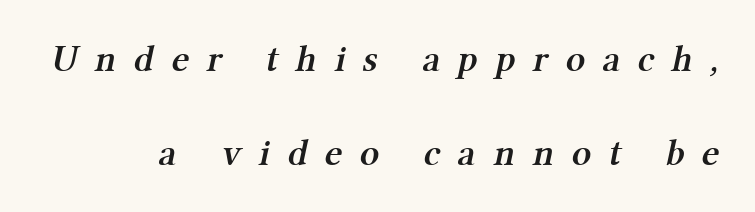
The baseline area is clear. Proportional: the letters do not fall into vertical columns. This sample uses a serif face. Spacing between characters has been opened up far beyond the box default. Widely set lines give the paragraph a tall, airy silhouette. Slightly chunky letters — semibold, I'd say, not full bold.
